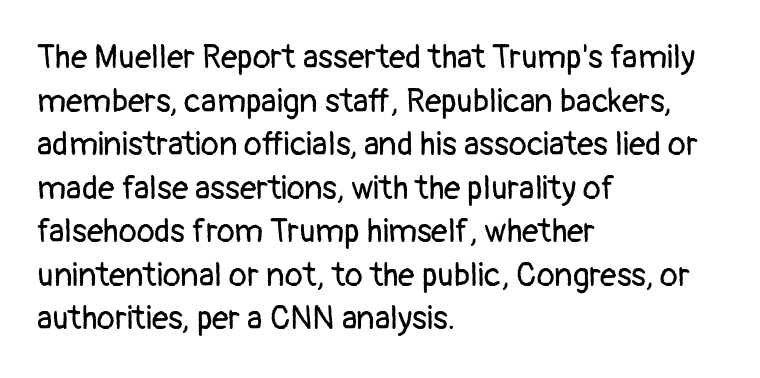
Q: Is the text bold? A: No.
Q: Is the text italic (slanted)? A: No, it is upright.
Q: Is the typeface a serif or a sans-serif typeface? A: Sans-serif.
Q: Is the text underlined? A: No.
Q: How is the paragraph aligned? A: Left-aligned.
Q: Is the spacing between letters normal or unusually wide? A: Normal.
Q: Is the spacing between lines tight, normal or loose? A: Normal.
Q: Width (condensed, normal, or wide)? A: Normal.
Q: Stroke contrast? A: Low.
Q: x-height? A: Medium.
Q: Monospaced? A: No.
